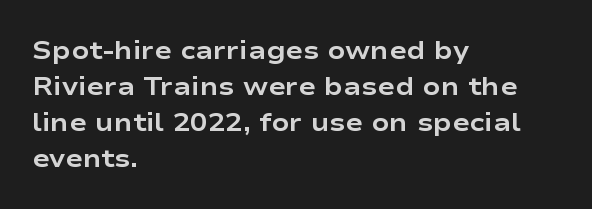
{"italic": "no", "bold": "yes", "underline": "no", "align": "left", "line_spacing": "normal", "line_spacing_ratio": 1.38, "letter_spacing": "normal", "letter_spacing_em": 0.0, "glyph_px": 26}
